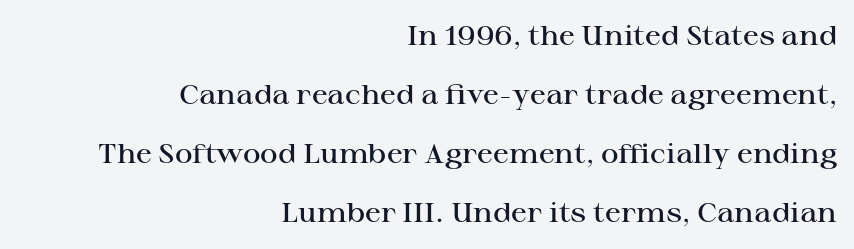
The image shows 27 px text type, upright; set right-aligned, loose line spacing (2.19x), normal letter spacing, not underlined.
